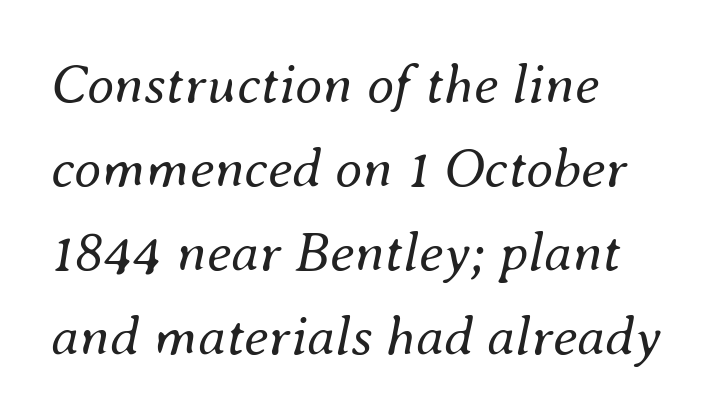
The image shows 56 px regular-weight type, italic (leaning right); set left-aligned, normal line spacing (1.5x), normal letter spacing, not underlined; medium stroke contrast and a small x-height.
